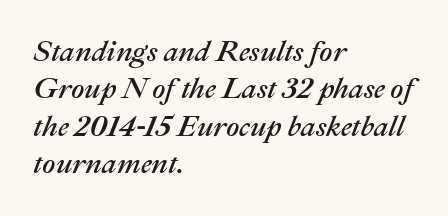
Honestly, there is no underline to notice here at all. Does the leading feel generous? No, just average. The rendering uses natural spacing where letterforms have individual widths. An italicized treatment has been applied to the whole sample.
